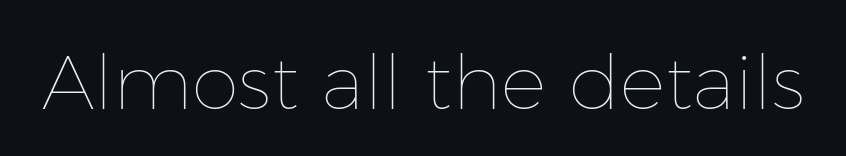
Ordinary non-slanted type is in use. Stroke mass is kept to a normal reading level or below. The face used here is proportionally spaced, like ordinary book or web type. The rendering keeps characters at their native spacing.
